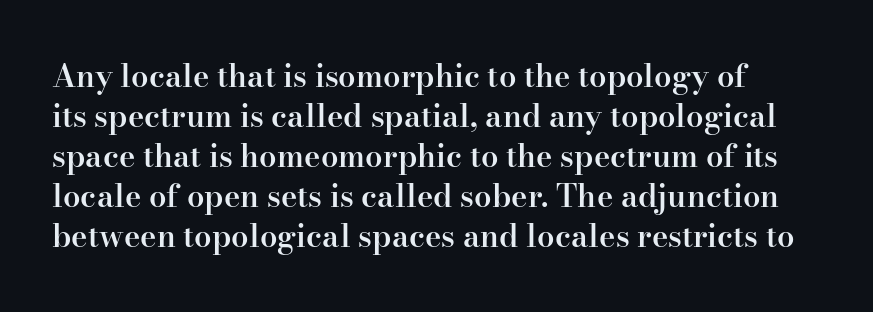
{"serif": "yes", "italic": "no", "bold": "semi", "weight": "semibold", "width": "normal", "stroke_contrast": "high", "x_height": "small", "monospaced": "no", "underline": "no", "line_spacing": "normal", "line_spacing_ratio": 1.29, "letter_spacing": "normal", "letter_spacing_em": 0.0, "glyph_px": 31}
